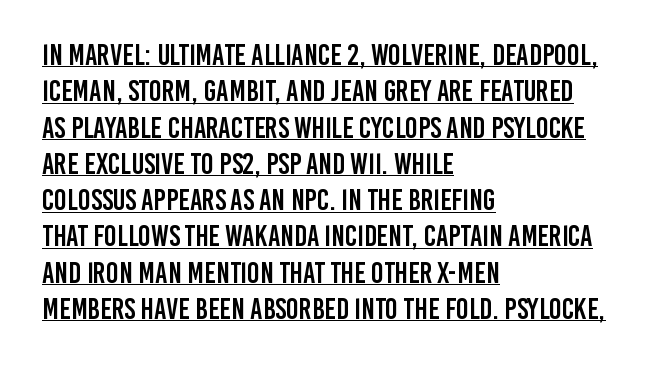
Casual observation: everything's shoved over to the left. The face used here is proportionally spaced, like ordinary book or web type. These lines were composed using upright roman letters. Underlining? Definitely there. Check where the strokes stop: nothing finishes them off — pure sans. Observe the ordinary spacing: letters are neighbours, not strangers.
